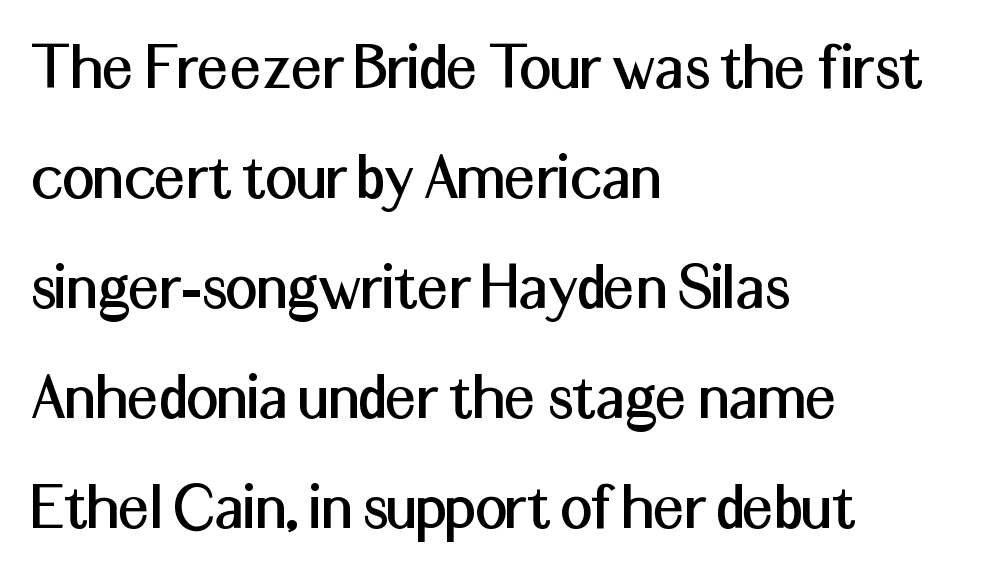
Q: Is the text italic (slanted)? A: No, it is upright.
Q: Is the typeface a serif or a sans-serif typeface? A: Sans-serif.
Q: Is the text underlined? A: No.
Q: How is the paragraph aligned? A: Left-aligned.
Q: Is the spacing between letters normal or unusually wide? A: Normal.
Q: Is the spacing between lines tight, normal or loose? A: Normal.
Q: Width (condensed, normal, or wide)? A: Normal.
Q: Stroke contrast? A: Medium.
Q: x-height? A: Medium.
Q: Monospaced? A: No.
